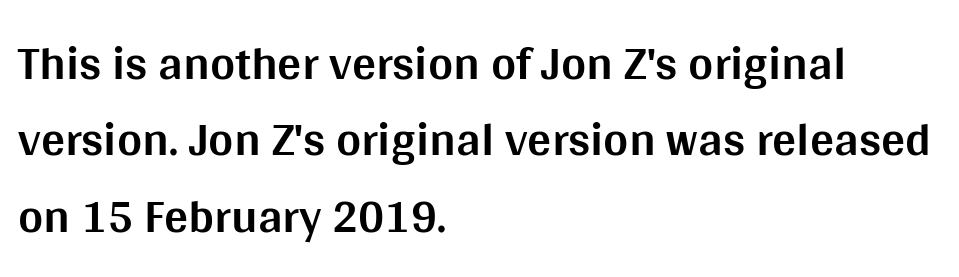
The image shows 48 px bold sans-serif type, upright; set left-aligned, normal line spacing (1.59x), normal letter spacing, not underlined; medium stroke contrast and a large x-height.
